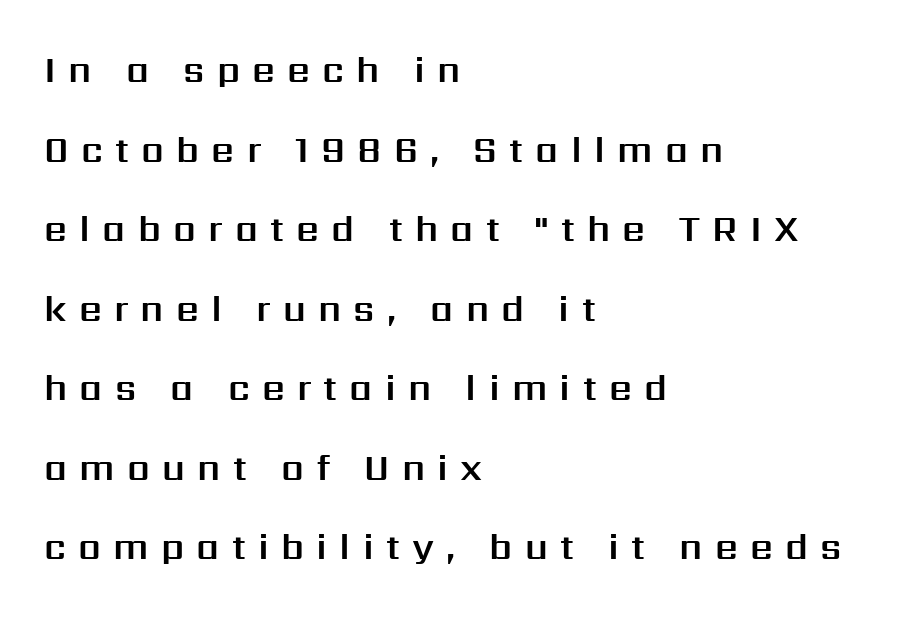
Q: Is the text italic (slanted)? A: No, it is upright.
Q: Is the typeface a serif or a sans-serif typeface? A: Sans-serif.
Q: Is the text underlined? A: No.
Q: How is the paragraph aligned? A: Left-aligned.
Q: Is the spacing between letters normal or unusually wide? A: Unusually wide.
Q: Is the spacing between lines tight, normal or loose? A: Loose.
Q: Width (condensed, normal, or wide)? A: Normal.
Q: Stroke contrast? A: Medium.
Q: x-height? A: Medium.
Q: Monospaced? A: No.
